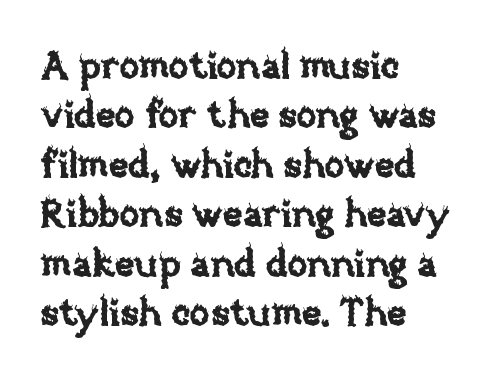
Q: Is the text italic (slanted)? A: No, it is upright.
Q: Is the text underlined? A: No.
Q: How is the paragraph aligned? A: Left-aligned.
Q: Is the spacing between letters normal or unusually wide? A: Normal.
Q: Is the spacing between lines tight, normal or loose? A: Normal.
Q: Width (condensed, normal, or wide)? A: Normal.
Q: Stroke contrast? A: Low.
Q: x-height? A: Large.
Q: Monospaced? A: No.
